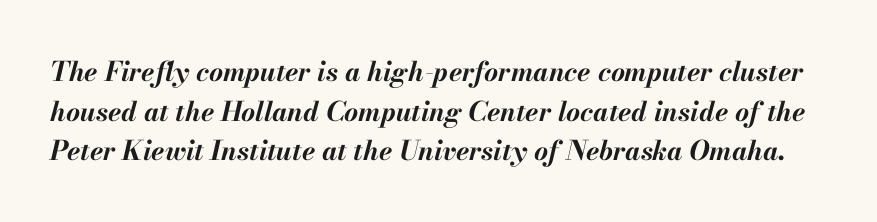
The image shows 27 px bold type, italic (leaning right); set normal line spacing (1.47x), normal letter spacing, not underlined.
